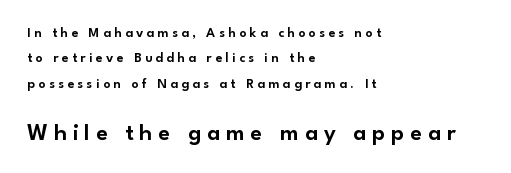
The image shows 24 px text type, upright; set left-aligned, line spacing 1.82x, unusually wide letter spacing (+0.24 em), not underlined; the second (bottom) block is 1.71x larger.
